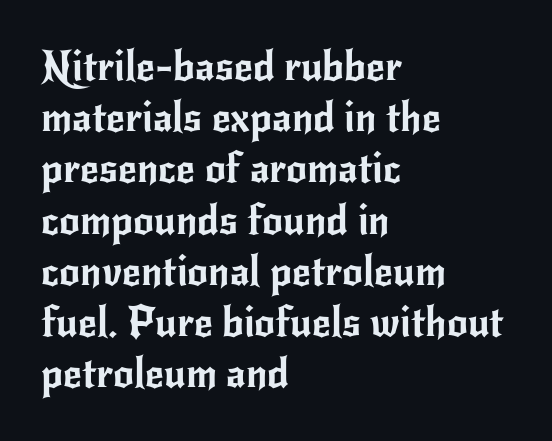
How would I describe the line gaps? Plain and ordinary. Caption: standard tracking, unaltered. Honestly, there is no underline to notice here at all. This rendering uses left alignment, leaving the right contour irregular.
